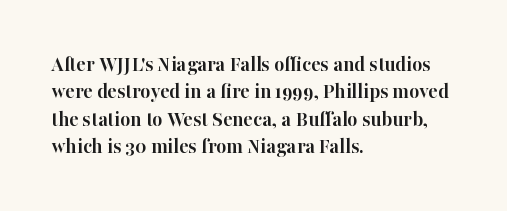
{"italic": "no", "bold": "yes", "underline": "no", "align": "left", "line_spacing_ratio": 1.24, "letter_spacing": "normal", "letter_spacing_em": 0.0, "glyph_px": 22}
